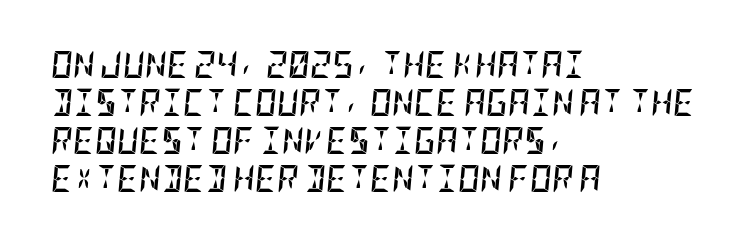
Q: Is the text bold? A: Yes.
Q: Is the text italic (slanted)? A: Yes, it leans right by about 5 degrees.
Q: Is the text underlined? A: No.
Q: How is the paragraph aligned? A: Left-aligned.
Q: Is the spacing between letters normal or unusually wide? A: Normal.
Q: Is the spacing between lines tight, normal or loose? A: Normal.
